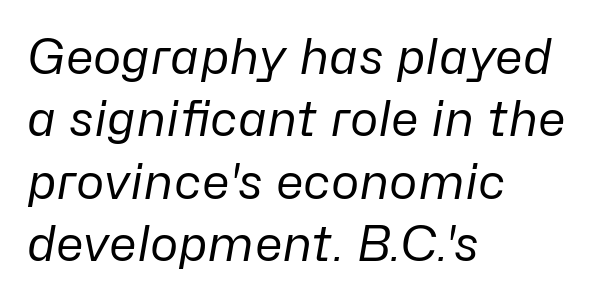
Q: Is the text bold? A: No.
Q: Is the text italic (slanted)? A: Yes, it leans right by about 10 degrees.
Q: Is the text underlined? A: No.
Q: How is the paragraph aligned? A: Left-aligned.
Q: Is the spacing between letters normal or unusually wide? A: Normal.
Q: Is the spacing between lines tight, normal or loose? A: Normal.
Q: Width (condensed, normal, or wide)? A: Normal.
Q: Stroke contrast? A: Low.
Q: x-height? A: Medium.
Q: Monospaced? A: No.
